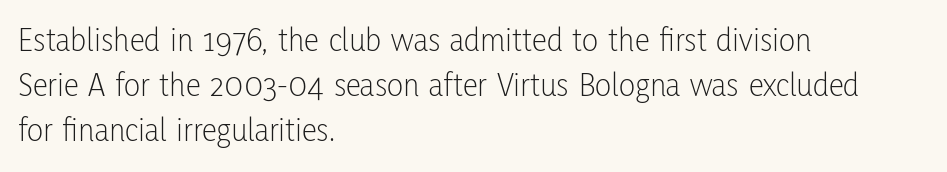
{"serif": "no", "italic": "no", "bold": "no", "weight": "light", "width": "condensed", "stroke_contrast": "low", "x_height": "medium", "monospaced": "no", "underline": "no", "align": "left", "line_spacing": "normal", "line_spacing_ratio": 1.32, "letter_spacing": "normal", "letter_spacing_em": 0.0, "glyph_px": 34}
